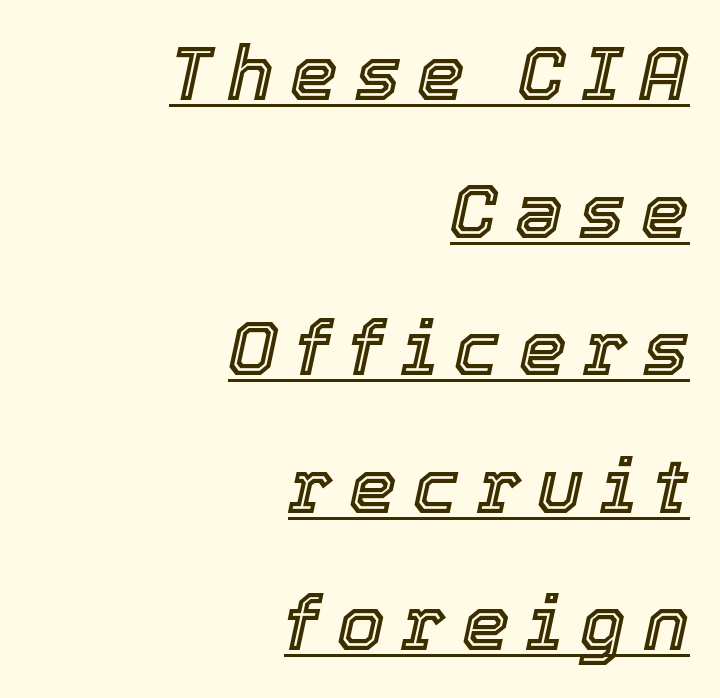
The rendered words wear a rule along their underside. Where is the straight margin? On the right. Character widths vary here, with narrow letters taking less room than wide ones. Yep, that's italic — everything's leaning.
